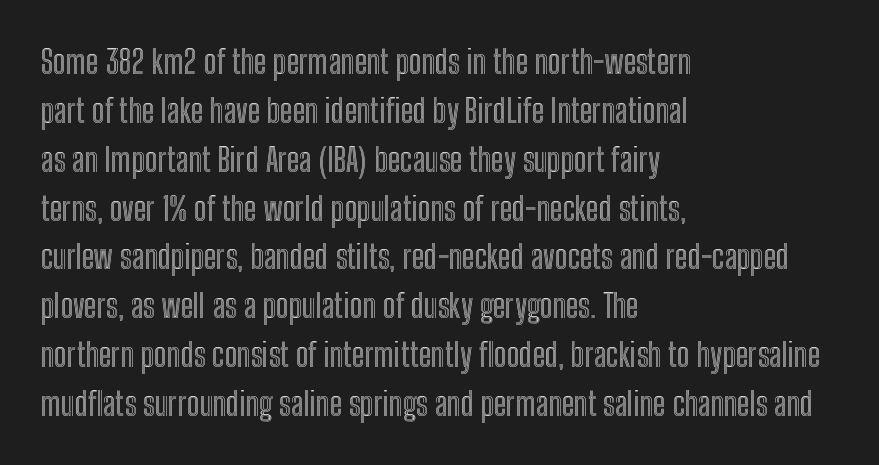
{"italic": "no", "width": "condensed", "x_height": "medium", "monospaced": "no", "underline": "no", "align": "left", "line_spacing": "normal", "line_spacing_ratio": 1.48, "letter_spacing": "normal", "letter_spacing_em": 0.0, "glyph_px": 33}
